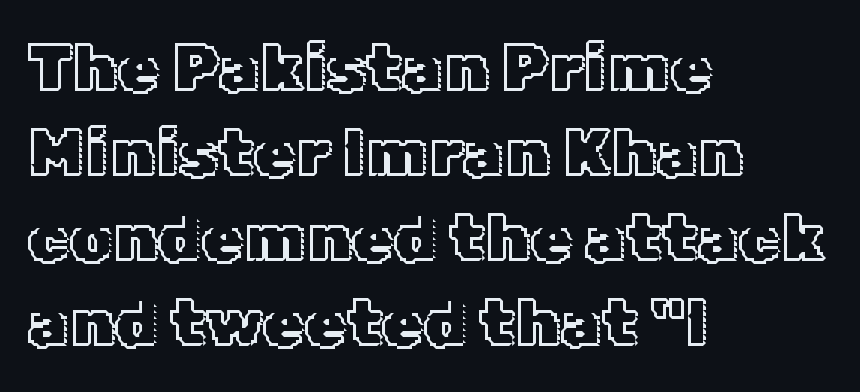
Leading: standard. Has an underline been added? It has not. Does extra space separate the letters? No, they use regular spacing. Ascenders rise straight up at ninety degrees.
